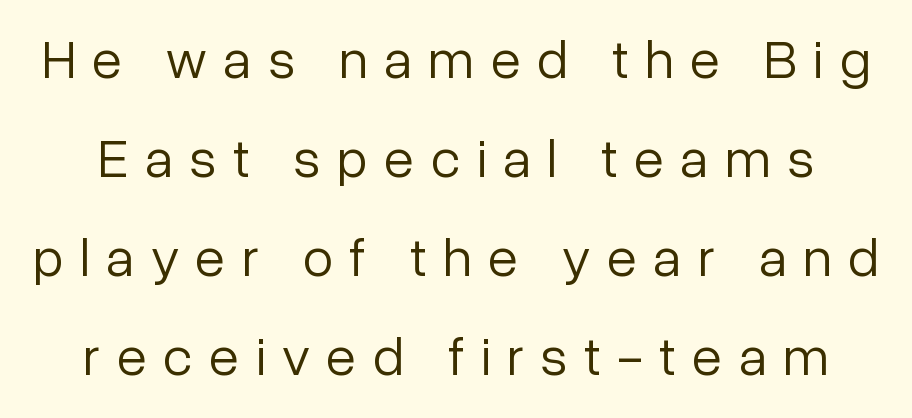
{"serif": "no", "italic": "no", "bold": "no", "weight": "light", "width": "normal", "stroke_contrast": "low", "x_height": "medium", "monospaced": "no", "underline": "no", "line_spacing_ratio": 1.8, "letter_spacing": "wide", "letter_spacing_em": 0.3, "glyph_px": 55}
